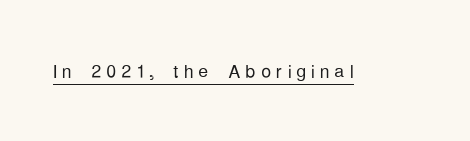
The image shows 25 px text type, upright; set unusually wide letter spacing (+0.2 em), underlined.
